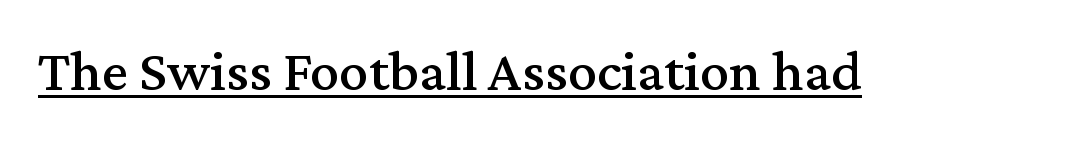
Q: Is the text italic (slanted)? A: No, it is upright.
Q: Is the typeface a serif or a sans-serif typeface? A: Serif.
Q: Is the text underlined? A: Yes.
Q: Is the spacing between letters normal or unusually wide? A: Normal.
Q: Width (condensed, normal, or wide)? A: Normal.
Q: Stroke contrast? A: Medium.
Q: x-height? A: Medium.
Q: Monospaced? A: No.
